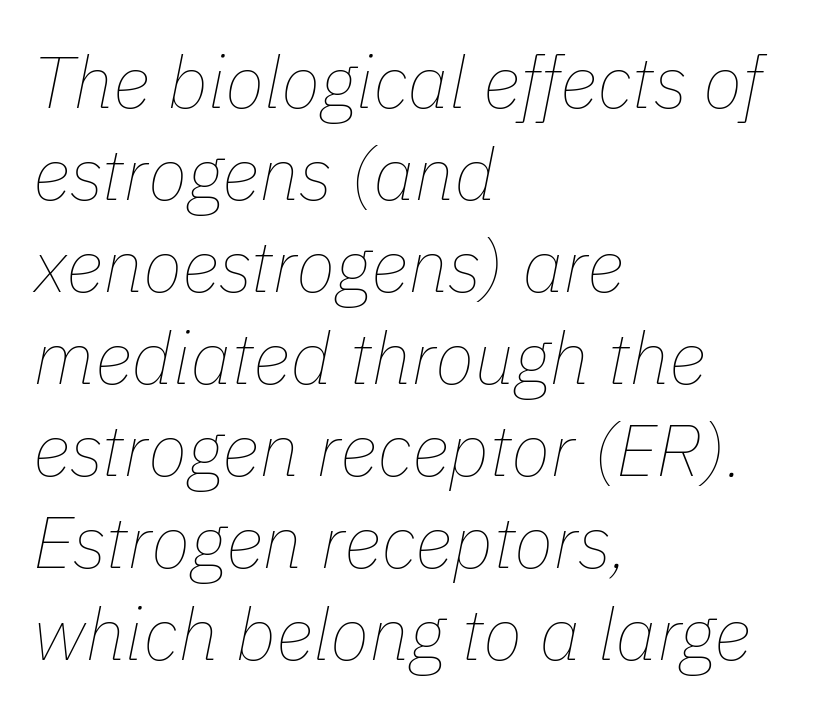
The image shows 73 px thin type, italic (leaning right); set left-aligned, normal line spacing (1.26x), normal letter spacing, not underlined; low stroke contrast and a medium x-height.
